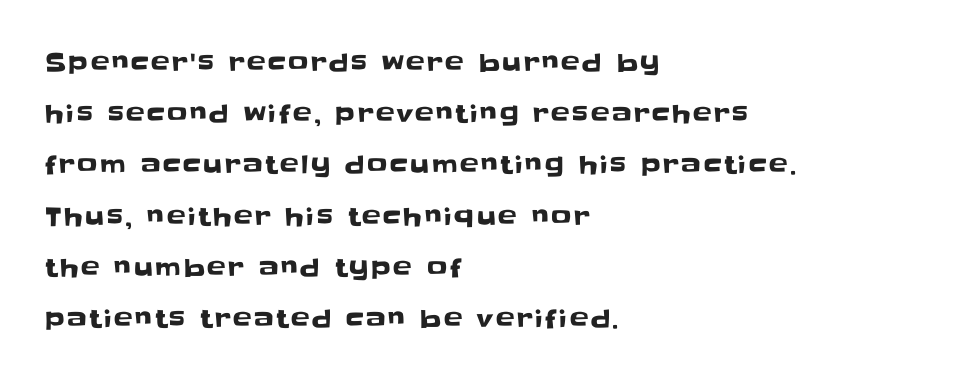
Q: Is the text italic (slanted)? A: No, it is upright.
Q: Is the text underlined? A: No.
Q: How is the paragraph aligned? A: Left-aligned.
Q: Is the spacing between lines tight, normal or loose? A: Loose.
